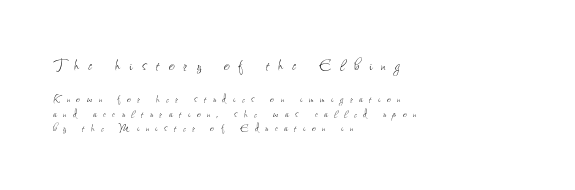
Compared with a typical body face, this is equally light or lighter still. Spacing between characters has been opened up far beyond the box default. Casual observation: everything's shoved over to the left. The foot of each line stays bare and open.
